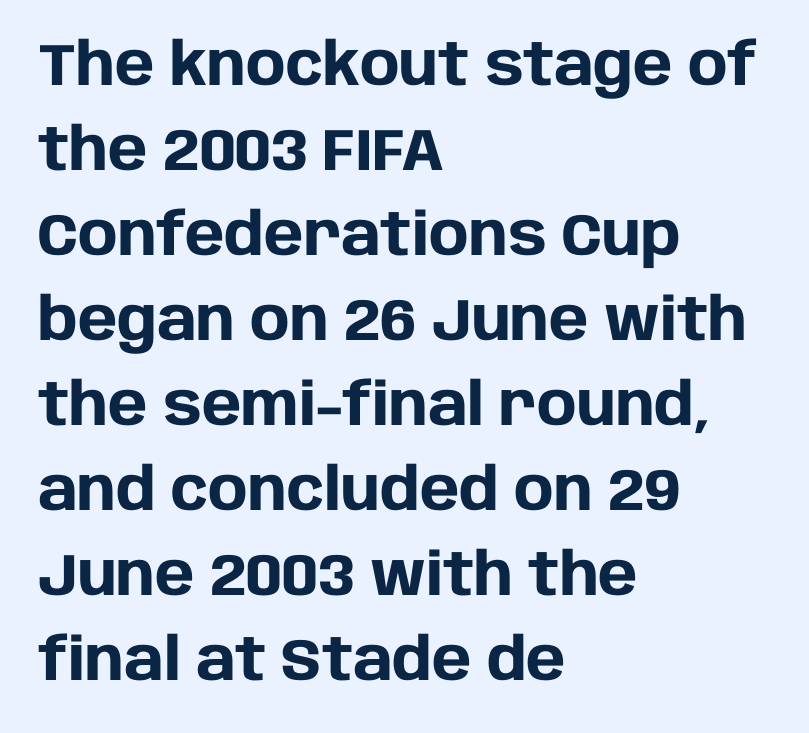
Q: Is the text bold? A: Yes.
Q: Is the text italic (slanted)? A: No, it is upright.
Q: Is the typeface a serif or a sans-serif typeface? A: Sans-serif.
Q: Is the text underlined? A: No.
Q: How is the paragraph aligned? A: Left-aligned.
Q: Is the spacing between letters normal or unusually wide? A: Normal.
Q: Is the spacing between lines tight, normal or loose? A: Normal.
Q: Width (condensed, normal, or wide)? A: Normal.
Q: Stroke contrast? A: Low.
Q: x-height? A: Large.
Q: Monospaced? A: No.
